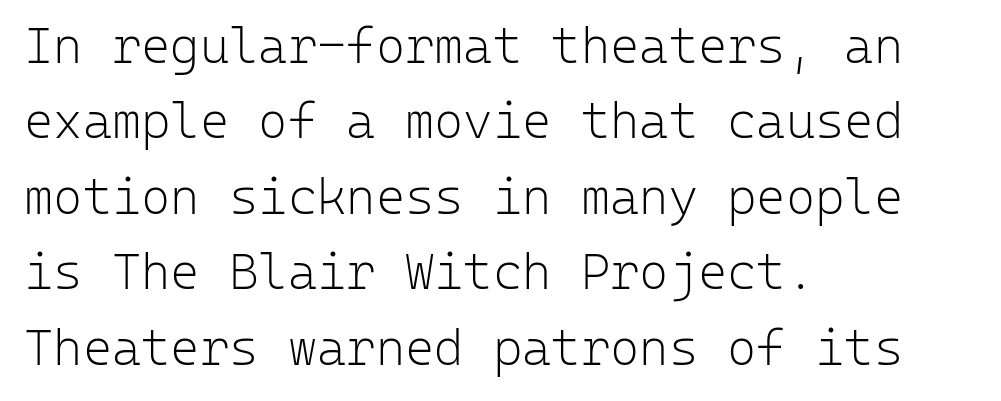
The image shows 50 px light sans-serif type, upright, monospaced; set left-aligned, normal line spacing (1.51x), normal letter spacing, not underlined; low stroke contrast and a medium x-height.
